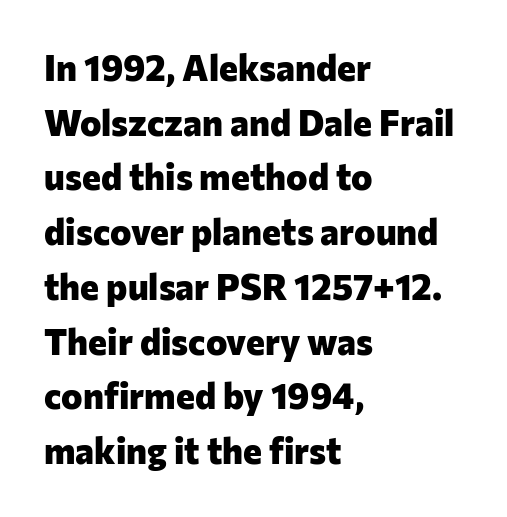
Compared with typical body copy, the letter spacing here is the same. Descender tails drop into unmarked territory. Each letter keeps its own natural width here, so spacing adapts to shape. Every stem runs plumb, perpendicular to the baseline. The leading is moderate, giving the passage an even texture. Its strokes are broad and dark, the hallmark of bold type.
